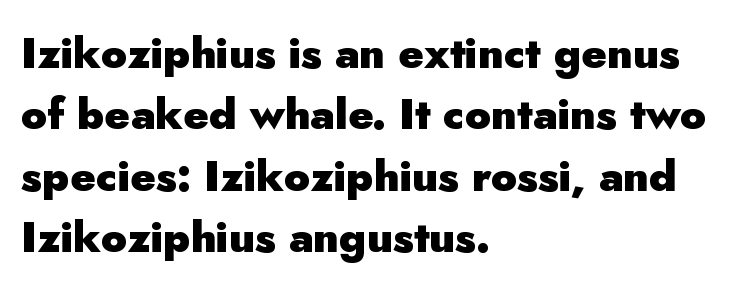
Q: Is the text bold? A: Yes.
Q: Is the text italic (slanted)? A: No, it is upright.
Q: Is the typeface a serif or a sans-serif typeface? A: Sans-serif.
Q: Is the text underlined? A: No.
Q: How is the paragraph aligned? A: Left-aligned.
Q: Is the spacing between letters normal or unusually wide? A: Normal.
Q: Is the spacing between lines tight, normal or loose? A: Normal.
Q: Width (condensed, normal, or wide)? A: Normal.
Q: Stroke contrast? A: Low.
Q: x-height? A: Small.
Q: Monospaced? A: No.
